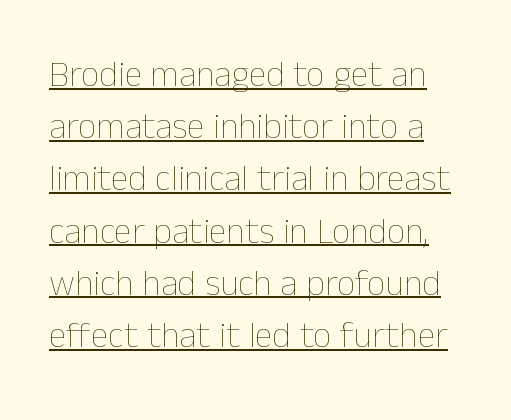
{"italic": "no", "bold": "no", "weight": "thin", "width": "normal", "stroke_contrast": "low", "x_height": "medium", "monospaced": "no", "underline": "yes", "line_spacing": "normal", "line_spacing_ratio": 1.45, "letter_spacing": "normal", "letter_spacing_em": 0.0, "glyph_px": 36}
